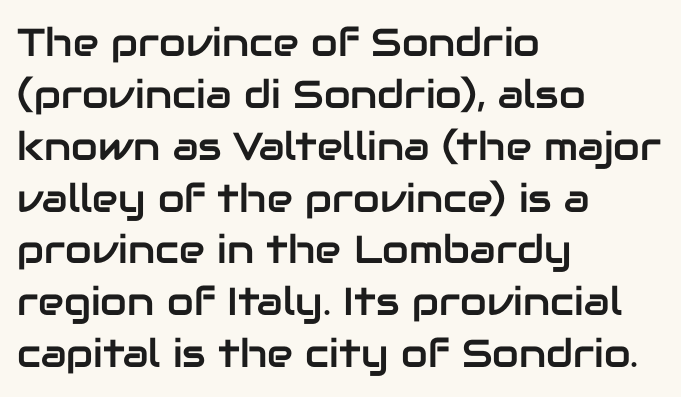
The image shows 39 px sans-serif type, upright; set left-aligned, normal line spacing (1.33x), normal letter spacing, not underlined; low stroke contrast and a medium x-height.
